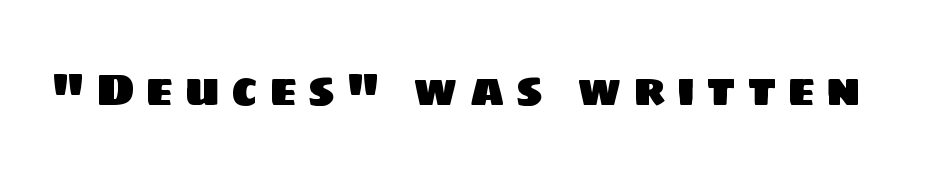
Q: Is the typeface a serif or a sans-serif typeface? A: Sans-serif.
Q: Is the text underlined? A: No.
Q: Is the spacing between letters normal or unusually wide? A: Unusually wide.
Q: Width (condensed, normal, or wide)? A: Normal.
Q: Stroke contrast? A: Low.
Q: x-height? A: Large.
Q: Monospaced? A: No.
